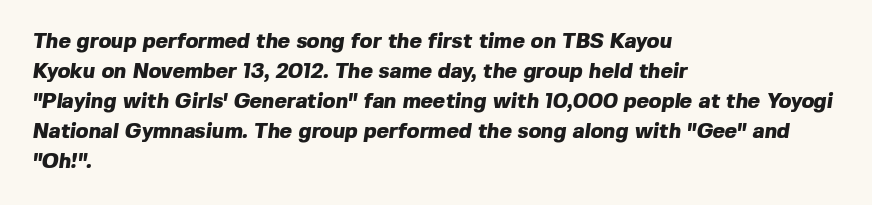
The image shows 21 px bold type; set left-aligned, normal line spacing (1.43x), normal letter spacing, not underlined.
